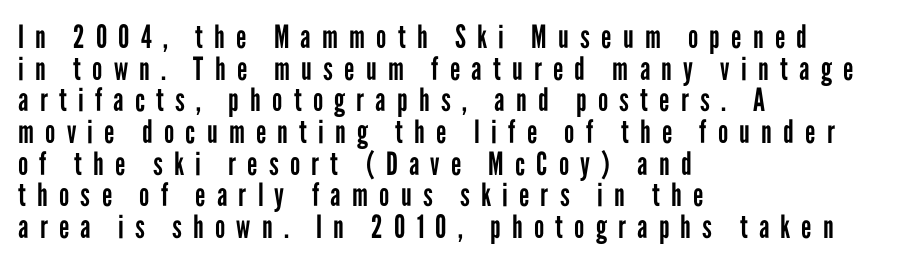
Q: Is the text bold? A: No.
Q: Is the text italic (slanted)? A: No, it is upright.
Q: Is the typeface a serif or a sans-serif typeface? A: Sans-serif.
Q: Is the text underlined? A: No.
Q: How is the paragraph aligned? A: Left-aligned.
Q: Is the spacing between letters normal or unusually wide? A: Unusually wide.
Q: Is the spacing between lines tight, normal or loose? A: Tight.
Q: Width (condensed, normal, or wide)? A: Condensed.
Q: Stroke contrast? A: Low.
Q: x-height? A: Medium.
Q: Monospaced? A: No.
